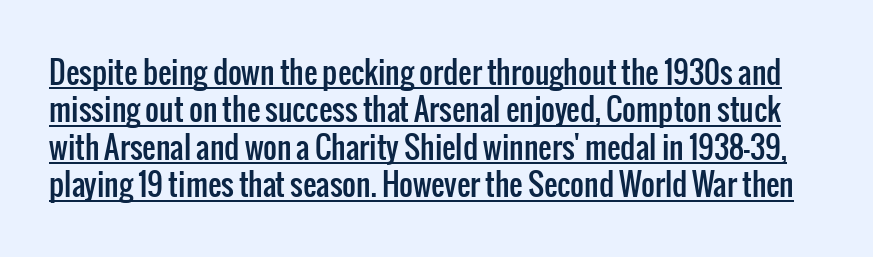
The image shows 30 px condensed sans-serif type, upright; set normal line spacing (1.25x), normal letter spacing, underlined; low stroke contrast and a medium x-height.
